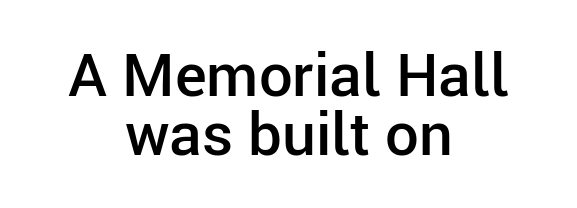
Q: Is the text bold? A: Semi-bold.
Q: Is the text italic (slanted)? A: No, it is upright.
Q: Is the typeface a serif or a sans-serif typeface? A: Sans-serif.
Q: Is the text underlined? A: No.
Q: How is the paragraph aligned? A: Centered.
Q: Is the spacing between letters normal or unusually wide? A: Normal.
Q: Is the spacing between lines tight, normal or loose? A: Tight.
Q: Width (condensed, normal, or wide)? A: Normal.
Q: Stroke contrast? A: Low.
Q: x-height? A: Medium.
Q: Monospaced? A: No.
